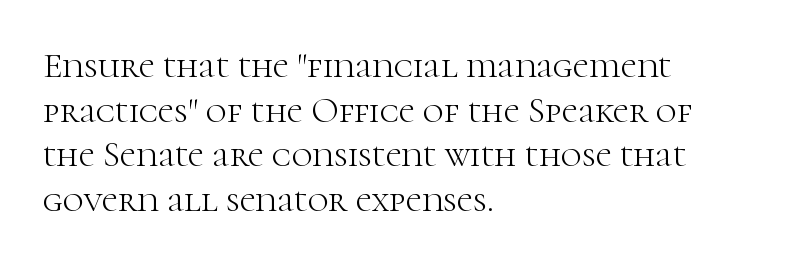
{"serif": "yes", "italic": "no", "bold": "no", "weight": "light", "width": "normal", "stroke_contrast": "high", "x_height": "medium", "monospaced": "no", "underline": "no", "align": "left", "line_spacing_ratio": 1.24, "letter_spacing": "normal", "letter_spacing_em": 0.0, "glyph_px": 36}
